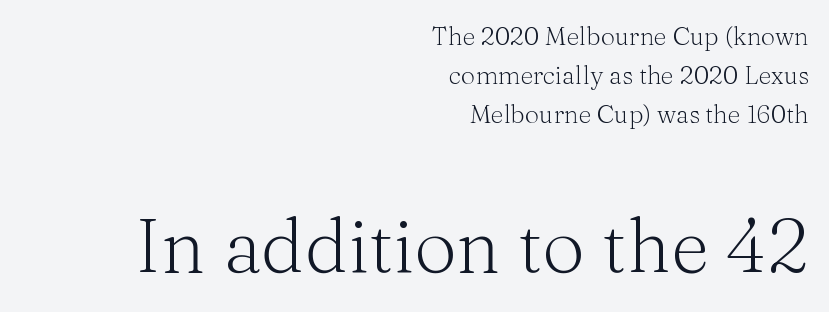
Q: Is the text bold? A: No.
Q: Is the text italic (slanted)? A: No, it is upright.
Q: Is the typeface a serif or a sans-serif typeface? A: Serif.
Q: Is the text underlined? A: No.
Q: How is the paragraph aligned? A: Right-aligned.
Q: Is the spacing between letters normal or unusually wide? A: Normal.
Q: Is the spacing between lines tight, normal or loose? A: Normal.
Q: Which block of text is set in a larger size, the first (top) or the second (bottom)? A: The second (bottom) one.
Q: Width (condensed, normal, or wide)? A: Normal.
Q: Stroke contrast? A: Medium.
Q: x-height? A: Medium.
Q: Monospaced? A: No.
